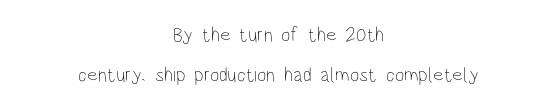
The image shows 20 px text type, upright; set centered, loose line spacing (2.02x), normal letter spacing, not underlined.
